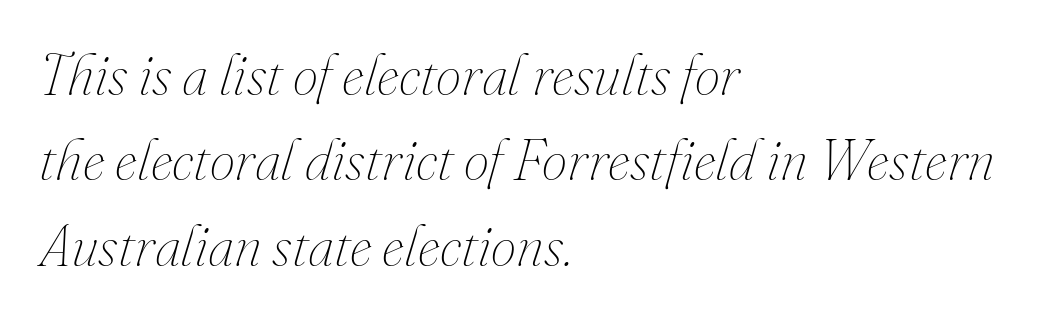
{"italic": "yes", "lean": "right", "slant_degrees": 16, "bold": "no", "weight": "thin", "width": "normal", "stroke_contrast": "medium", "x_height": "small", "monospaced": "no", "underline": "no", "align": "left", "line_spacing": "normal", "line_spacing_ratio": 1.5, "letter_spacing": "normal", "letter_spacing_em": 0.0, "glyph_px": 57}
